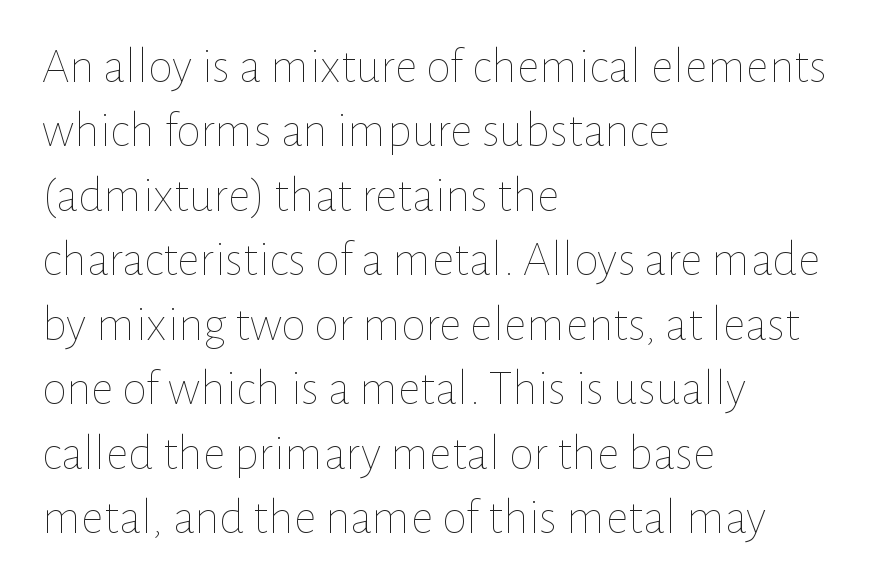
The image shows 50 px thin type, upright; set left-aligned, normal line spacing (1.29x), normal letter spacing, not underlined; low stroke contrast and a medium x-height.
